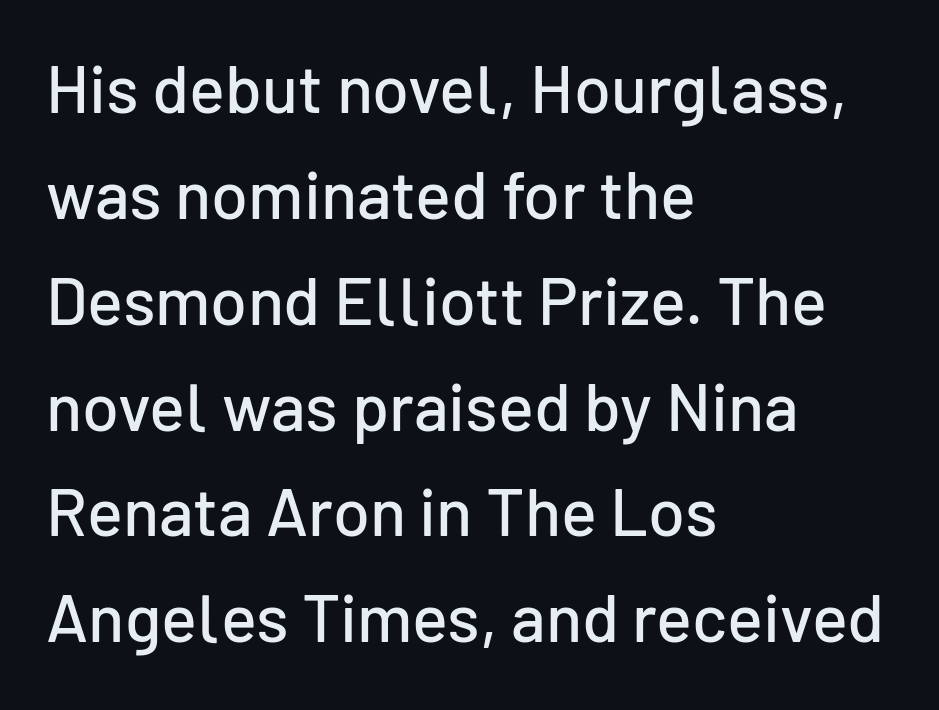
The designer left line spacing at the default. Typographically, this falls in the sans-serif category. Is the letter spacing exaggerated? No — it looks like the ordinary default. The rendering uses natural spacing where letterforms have individual widths. Does the lettering tilt? It doesn't — this is upright. The typesetter chose a ragged-right arrangement here.
